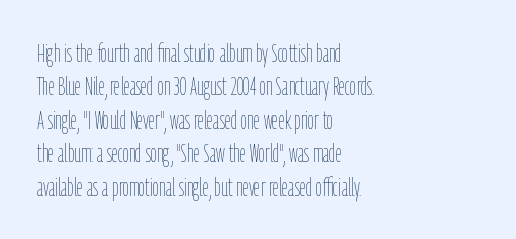
The image shows 25 px text type, upright; set left-aligned, normal line spacing (1.34x), normal letter spacing, not underlined.
